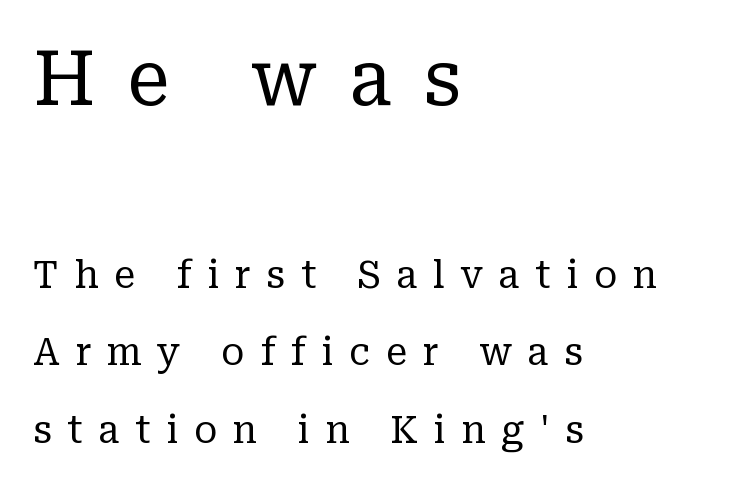
The paragraph shown leans on its left margin. The glyphs are unaccompanied by any horizontal stroke below them. Posture: straight, roman, zero tilt. Varying glyph widths throughout — classic text-font behaviour. The font family rendered here belongs to the serif group.
